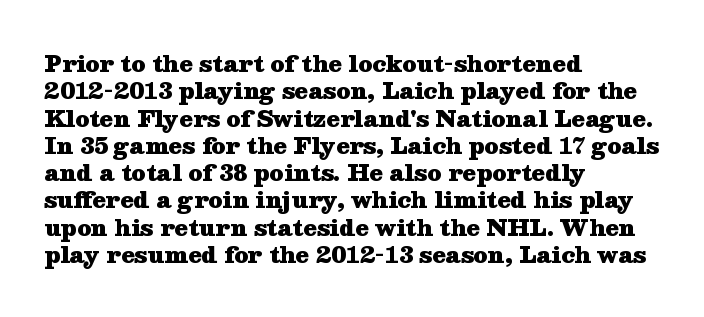
{"italic": "no", "bold": "yes", "underline": "no", "align": "left", "line_spacing_ratio": 1.24, "letter_spacing": "normal", "letter_spacing_em": 0.0, "glyph_px": 22}
